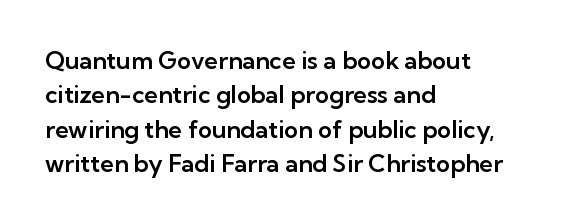
The rows are spaced the way most documents space them. Italic: no, the glyphs are upright roman. Reading down the block, your eye returns to a fixed left position each line. The words here are not underlined. Nothing unusual about the tracking: characters are spaced as the font intends.
